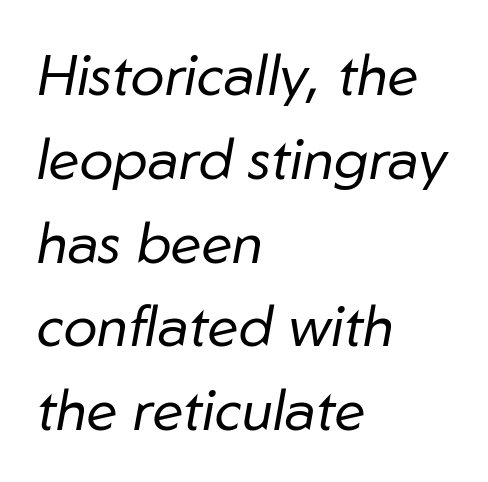
Q: Is the text bold? A: No.
Q: Is the text italic (slanted)? A: Yes, it leans right by about 10 degrees.
Q: Is the text underlined? A: No.
Q: How is the paragraph aligned? A: Left-aligned.
Q: Is the spacing between letters normal or unusually wide? A: Normal.
Q: Is the spacing between lines tight, normal or loose? A: Normal.
Q: Width (condensed, normal, or wide)? A: Normal.
Q: Stroke contrast? A: Low.
Q: x-height? A: Medium.
Q: Monospaced? A: No.
